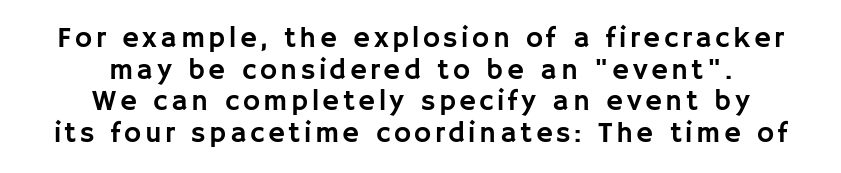
Typographically, this falls in the sans-serif category. The zone under the glyphs is completely vacant. Interline gaps are noticeably narrow in this sample. Spacing verdict: proportional, widths tailored to each character. Layout note: lines centered.
